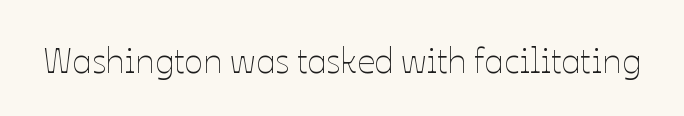
The image shows 35 px thin type, upright; set normal letter spacing, not underlined; low stroke contrast and a medium x-height.
